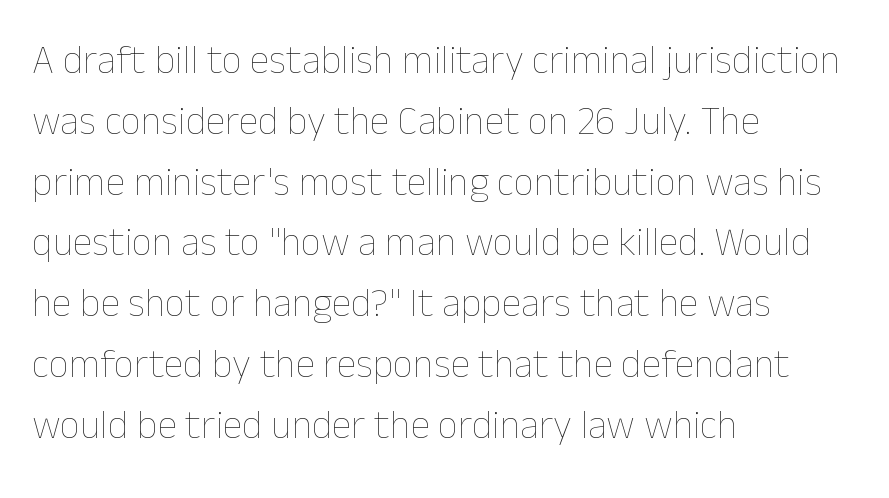
The image shows 40 px thin type, upright; set left-aligned, normal line spacing (1.52x), normal letter spacing, not underlined; low stroke contrast and a medium x-height.
